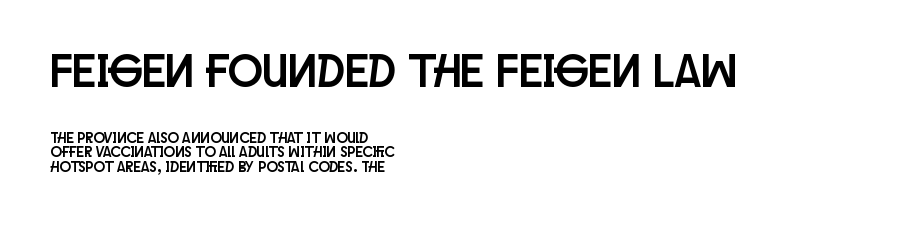
Q: Is the text italic (slanted)? A: No, it is upright.
Q: Is the typeface a serif or a sans-serif typeface? A: Sans-serif.
Q: Is the text underlined? A: No.
Q: How is the paragraph aligned? A: Left-aligned.
Q: Is the spacing between letters normal or unusually wide? A: Normal.
Q: Is the spacing between lines tight, normal or loose? A: Tight.
Q: Which block of text is set in a larger size, the first (top) or the second (bottom)? A: The first (top) one.
Q: Width (condensed, normal, or wide)? A: Condensed.
Q: Stroke contrast? A: Low.
Q: x-height? A: Large.
Q: Monospaced? A: No.
